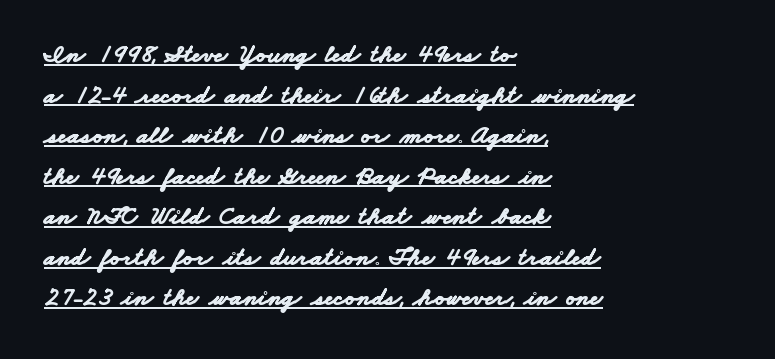
Q: Is the text bold? A: Yes.
Q: Is the text underlined? A: Yes.
Q: How is the paragraph aligned? A: Left-aligned.
Q: Is the spacing between letters normal or unusually wide? A: Normal.
Q: Is the spacing between lines tight, normal or loose? A: Normal.
